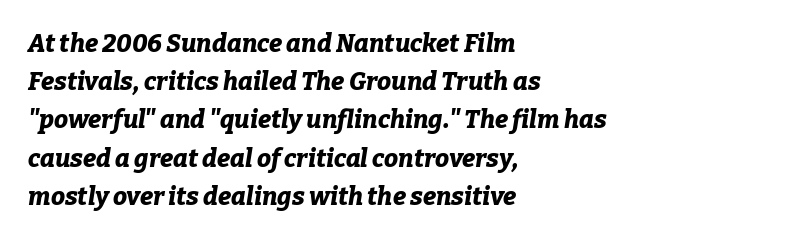
The image shows 25 px bold type, italic (leaning right); set left-aligned, normal line spacing (1.53x), normal letter spacing, not underlined.
